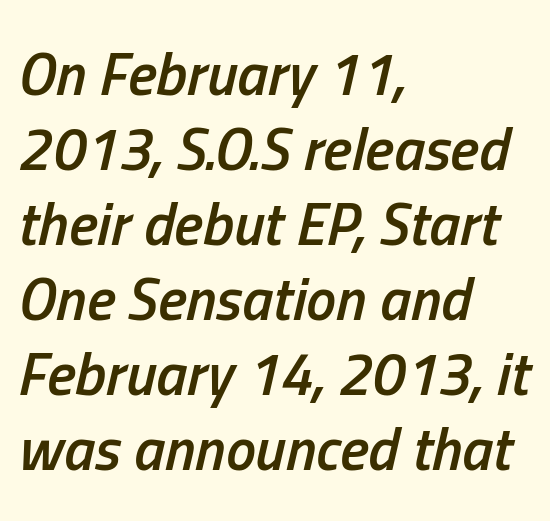
{"italic": "yes", "lean": "right", "slant_degrees": 13, "bold": "semi", "weight": "semibold", "width": "condensed", "stroke_contrast": "low", "x_height": "medium", "monospaced": "no", "underline": "no", "align": "left", "line_spacing": "normal", "line_spacing_ratio": 1.25, "letter_spacing": "normal", "letter_spacing_em": 0.0, "glyph_px": 60}
